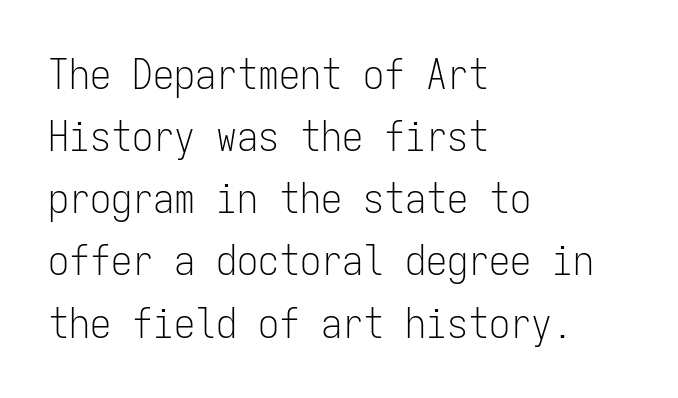
Q: Is the text bold? A: No.
Q: Is the text italic (slanted)? A: No, it is upright.
Q: Is the typeface a serif or a sans-serif typeface? A: Sans-serif.
Q: Is the text underlined? A: No.
Q: How is the paragraph aligned? A: Left-aligned.
Q: Is the spacing between letters normal or unusually wide? A: Normal.
Q: Is the spacing between lines tight, normal or loose? A: Normal.
Q: Width (condensed, normal, or wide)? A: Condensed.
Q: Stroke contrast? A: Low.
Q: x-height? A: Medium.
Q: Monospaced? A: Yes.
